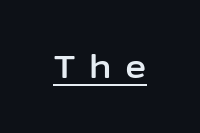
Q: Is the text italic (slanted)? A: No, it is upright.
Q: Is the typeface a serif or a sans-serif typeface? A: Sans-serif.
Q: Is the text underlined? A: Yes.
Q: Is the spacing between letters normal or unusually wide? A: Unusually wide.
Q: Width (condensed, normal, or wide)? A: Normal.
Q: Stroke contrast? A: Low.
Q: x-height? A: Medium.
Q: Monospaced? A: No.
